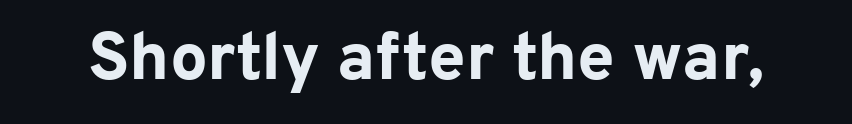
Q: Is the text bold? A: Yes.
Q: Is the text italic (slanted)? A: No, it is upright.
Q: Is the typeface a serif or a sans-serif typeface? A: Sans-serif.
Q: Is the text underlined? A: No.
Q: Is the spacing between letters normal or unusually wide? A: Normal.
Q: Width (condensed, normal, or wide)? A: Normal.
Q: Stroke contrast? A: Low.
Q: x-height? A: Medium.
Q: Monospaced? A: No.
